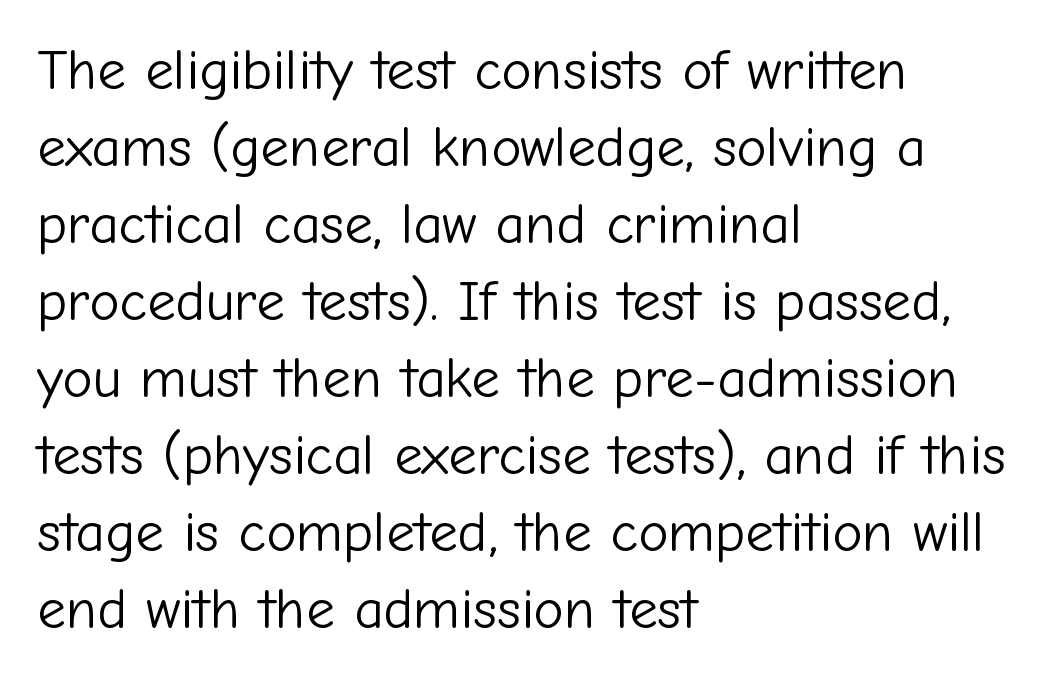
Q: Is the text bold? A: No.
Q: Is the text italic (slanted)? A: No, it is upright.
Q: Is the typeface a serif or a sans-serif typeface? A: Sans-serif.
Q: Is the text underlined? A: No.
Q: How is the paragraph aligned? A: Left-aligned.
Q: Is the spacing between letters normal or unusually wide? A: Normal.
Q: Is the spacing between lines tight, normal or loose? A: Normal.
Q: Width (condensed, normal, or wide)? A: Normal.
Q: Stroke contrast? A: Low.
Q: x-height? A: Medium.
Q: Monospaced? A: No.
